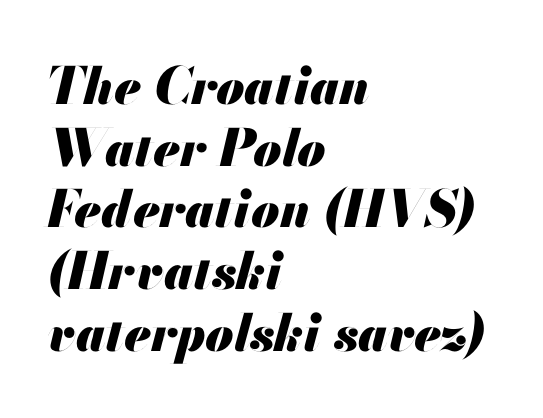
The image shows 51 px heavy type, italic (leaning right); set left-aligned, line spacing 1.21x, normal letter spacing, not underlined; medium stroke contrast and a small x-height.
